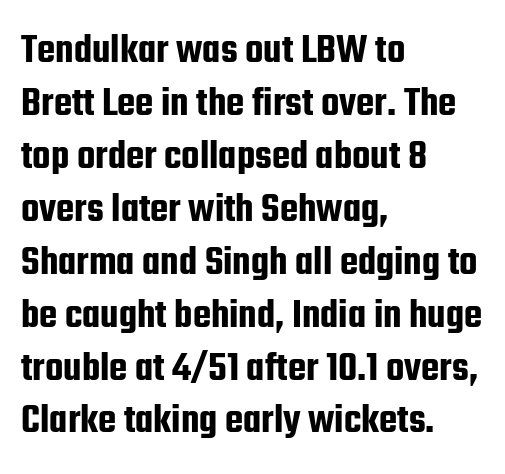
Q: Is the text italic (slanted)? A: No, it is upright.
Q: Is the typeface a serif or a sans-serif typeface? A: Sans-serif.
Q: Is the text underlined? A: No.
Q: How is the paragraph aligned? A: Left-aligned.
Q: Is the spacing between letters normal or unusually wide? A: Normal.
Q: Is the spacing between lines tight, normal or loose? A: Normal.
Q: Width (condensed, normal, or wide)? A: Condensed.
Q: Stroke contrast? A: Low.
Q: x-height? A: Medium.
Q: Monospaced? A: No.
